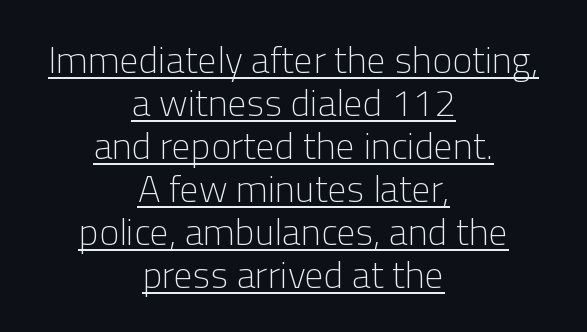
{"serif": "no", "italic": "no", "bold": "no", "weight": "light", "width": "normal", "stroke_contrast": "low", "x_height": "medium", "monospaced": "no", "underline": "yes", "align": "center", "line_spacing": "tight", "line_spacing_ratio": 1.13, "letter_spacing": "normal", "letter_spacing_em": 0.0, "glyph_px": 38}
